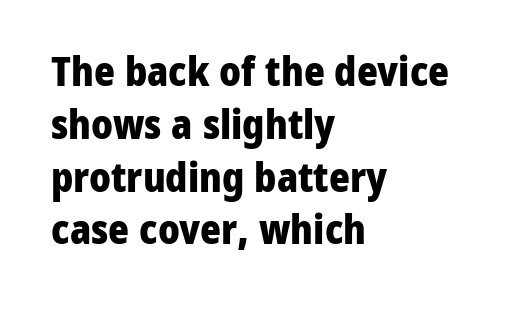
Q: Is the text bold? A: Yes.
Q: Is the text italic (slanted)? A: No, it is upright.
Q: Is the typeface a serif or a sans-serif typeface? A: Sans-serif.
Q: Is the text underlined? A: No.
Q: How is the paragraph aligned? A: Left-aligned.
Q: Is the spacing between letters normal or unusually wide? A: Normal.
Q: Is the spacing between lines tight, normal or loose? A: Normal.
Q: Width (condensed, normal, or wide)? A: Normal.
Q: Stroke contrast? A: Low.
Q: x-height? A: Medium.
Q: Monospaced? A: No.
